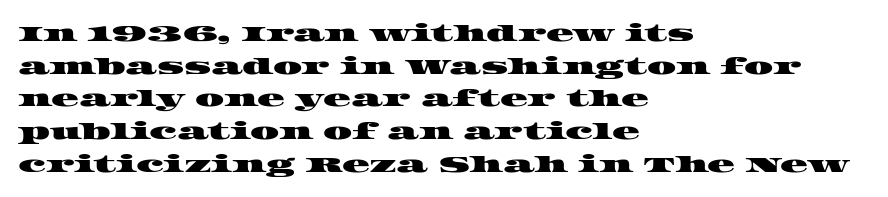
{"underline": "no", "align": "left", "line_spacing": "normal", "line_spacing_ratio": 1.42, "letter_spacing": "normal", "letter_spacing_em": 0.0, "glyph_px": 23}
